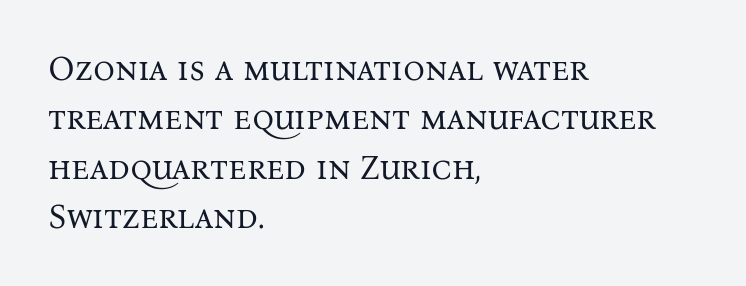
{"serif": "yes", "italic": "no", "bold": "no", "weight": "regular", "width": "normal", "stroke_contrast": "medium", "x_height": "medium", "monospaced": "no", "underline": "no", "align": "left", "line_spacing": "normal", "line_spacing_ratio": 1.45, "letter_spacing": "normal", "letter_spacing_em": 0.0, "glyph_px": 34}
